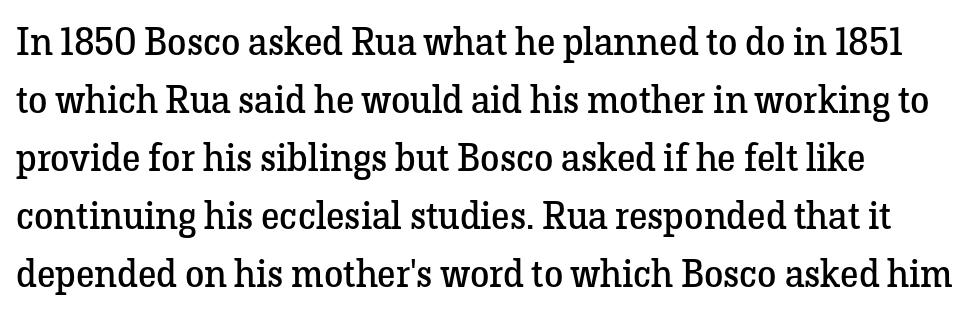
The image shows 39 px regular-weight serif type, upright; set normal line spacing (1.49x), normal letter spacing, not underlined; low stroke contrast and a medium x-height.
